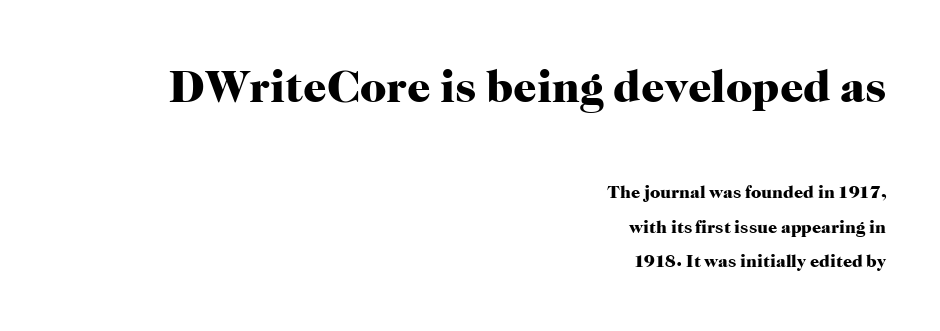
The image shows 46 px heavy serif type, upright; set right-aligned, loose line spacing (1.92x), normal letter spacing, not underlined; the first (top) block is 2.56x larger; high stroke contrast and a medium x-height.
